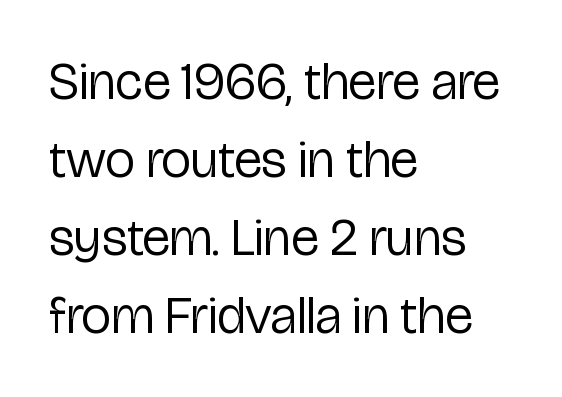
Q: Is the text bold? A: No.
Q: Is the text italic (slanted)? A: No, it is upright.
Q: Is the typeface a serif or a sans-serif typeface? A: Sans-serif.
Q: Is the text underlined? A: No.
Q: How is the paragraph aligned? A: Left-aligned.
Q: Is the spacing between letters normal or unusually wide? A: Normal.
Q: Is the spacing between lines tight, normal or loose? A: Normal.
Q: Width (condensed, normal, or wide)? A: Condensed.
Q: Stroke contrast? A: Low.
Q: x-height? A: Medium.
Q: Monospaced? A: No.
